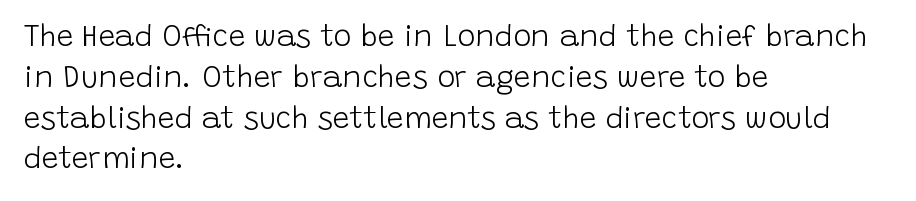
{"serif": "no", "italic": "no", "bold": "no", "weight": "light", "width": "normal", "stroke_contrast": "low", "x_height": "large", "monospaced": "no", "underline": "no", "align": "left", "line_spacing": "normal", "line_spacing_ratio": 1.36, "letter_spacing": "normal", "letter_spacing_em": 0.0, "glyph_px": 30}
